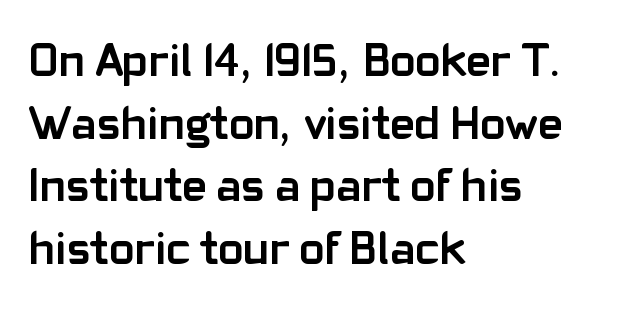
Just letters on the line, the space beneath them empty. This block has exactly the height ordinary leading produces. The paragraph has a hard left edge and a soft right edge. Chunky letters — that's bold for sure.
